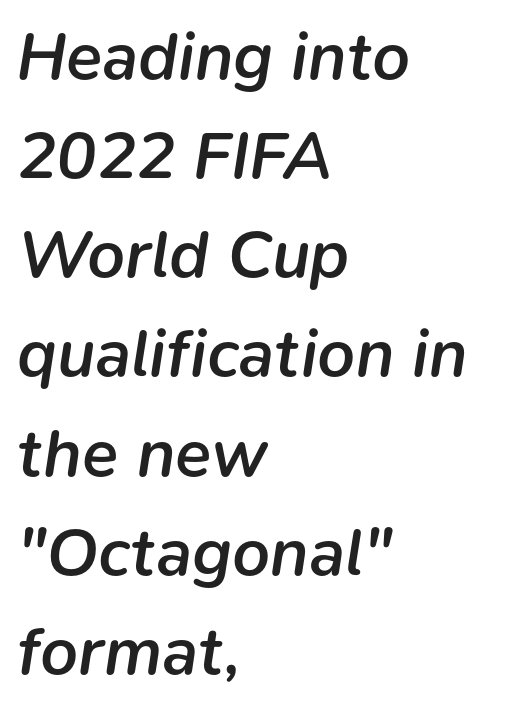
The image shows 67 px semibold type, italic (leaning right); set left-aligned, normal line spacing (1.48x), normal letter spacing, not underlined; low stroke contrast and a medium x-height.
